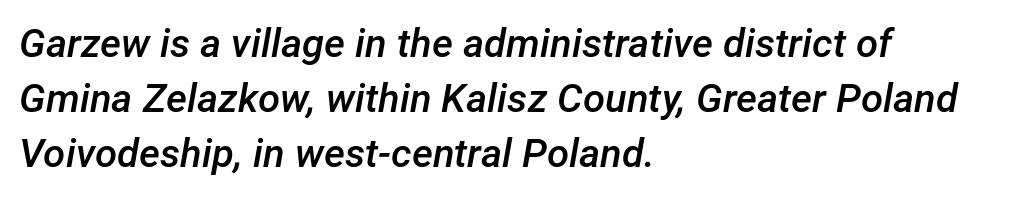
{"italic": "yes", "lean": "right", "slant_degrees": 12, "bold": "semi", "weight": "semibold", "width": "normal", "stroke_contrast": "low", "x_height": "medium", "monospaced": "no", "underline": "no", "align": "left", "line_spacing": "normal", "line_spacing_ratio": 1.38, "letter_spacing": "normal", "letter_spacing_em": 0.0, "glyph_px": 40}
